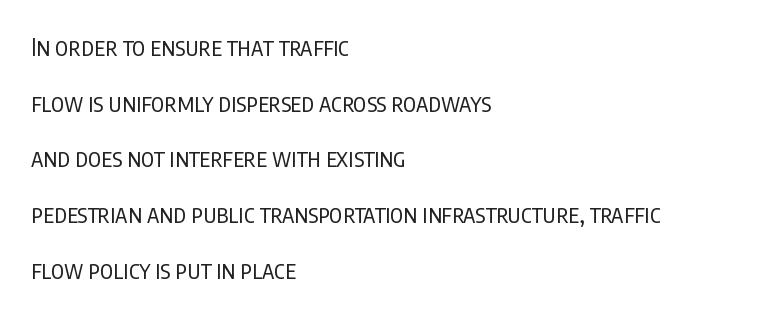
{"italic": "no", "bold": "no", "underline": "no", "align": "left", "line_spacing": "loose", "line_spacing_ratio": 2.32, "letter_spacing": "normal", "letter_spacing_em": 0.0, "glyph_px": 24}
